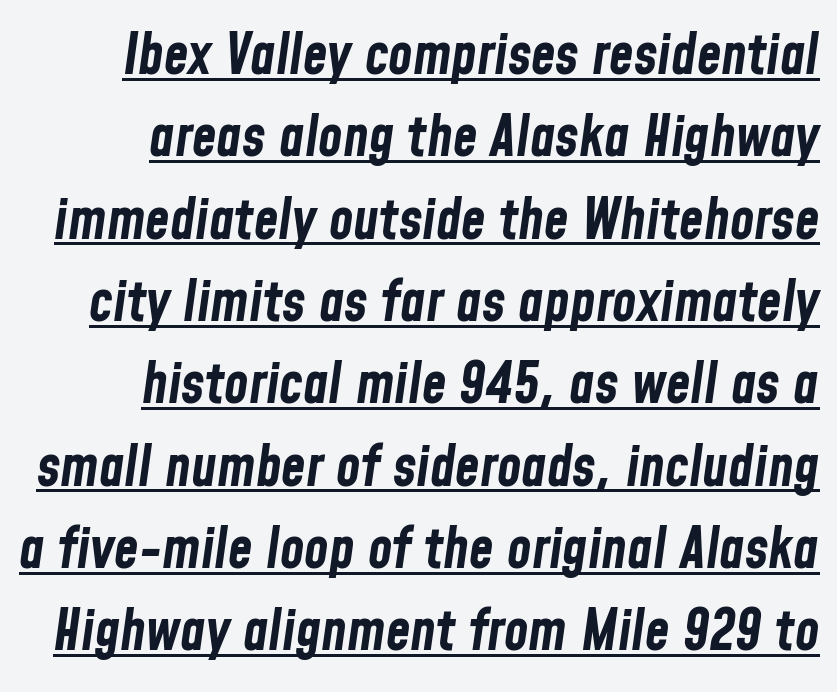
{"italic": "yes", "lean": "right", "slant_degrees": 8, "bold": "yes", "weight": "bold", "width": "condensed", "stroke_contrast": "low", "x_height": "medium", "monospaced": "no", "underline": "yes", "align": "right", "line_spacing": "normal", "line_spacing_ratio": 1.47, "letter_spacing": "normal", "letter_spacing_em": 0.0, "glyph_px": 56}
